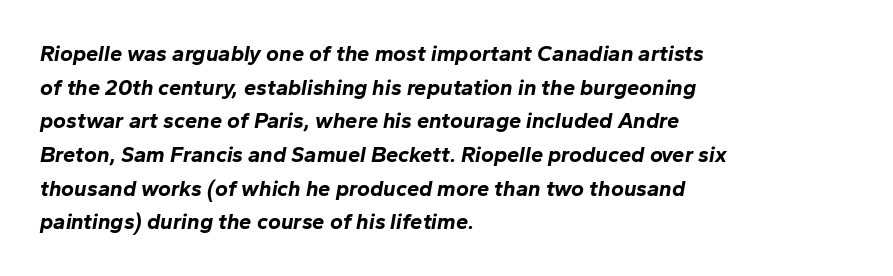
Q: Is the text bold? A: Yes.
Q: Is the text italic (slanted)? A: Yes, it leans right by about 10 degrees.
Q: Is the text underlined? A: No.
Q: How is the paragraph aligned? A: Left-aligned.
Q: Is the spacing between letters normal or unusually wide? A: Normal.
Q: Is the spacing between lines tight, normal or loose? A: Normal.
